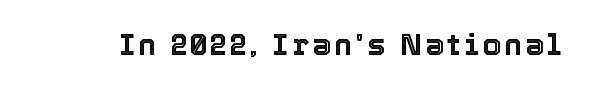
Q: Is the text italic (slanted)? A: No, it is upright.
Q: Is the text underlined? A: No.
Q: Width (condensed, normal, or wide)? A: Normal.
Q: x-height? A: Medium.
Q: Monospaced? A: No.
